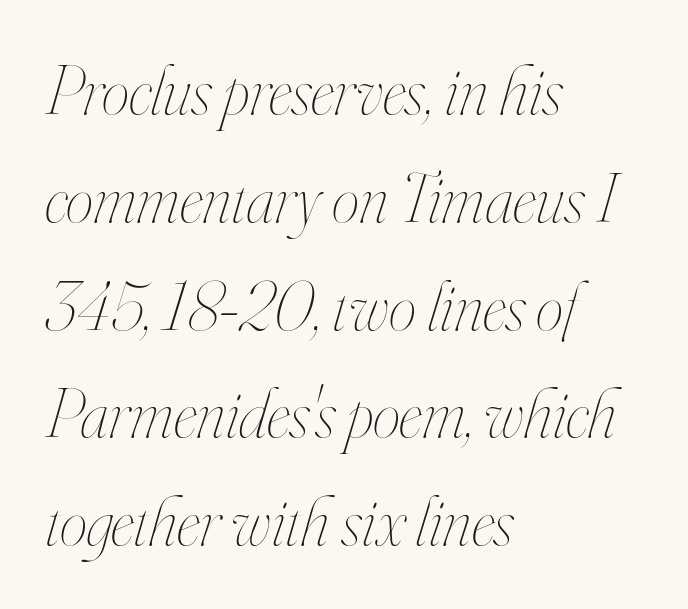
Beneath every word, the page is bare. Regular leading. The gaps between neighbouring characters are ordinary and unremarkable. Style check: oblique.
